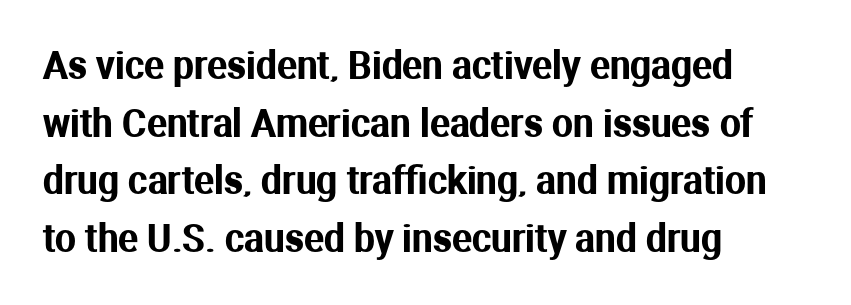
Q: Is the text italic (slanted)? A: No, it is upright.
Q: Is the typeface a serif or a sans-serif typeface? A: Sans-serif.
Q: Is the text underlined? A: No.
Q: How is the paragraph aligned? A: Left-aligned.
Q: Is the spacing between letters normal or unusually wide? A: Normal.
Q: Is the spacing between lines tight, normal or loose? A: Normal.
Q: Width (condensed, normal, or wide)? A: Normal.
Q: Stroke contrast? A: Medium.
Q: x-height? A: Medium.
Q: Monospaced? A: No.
